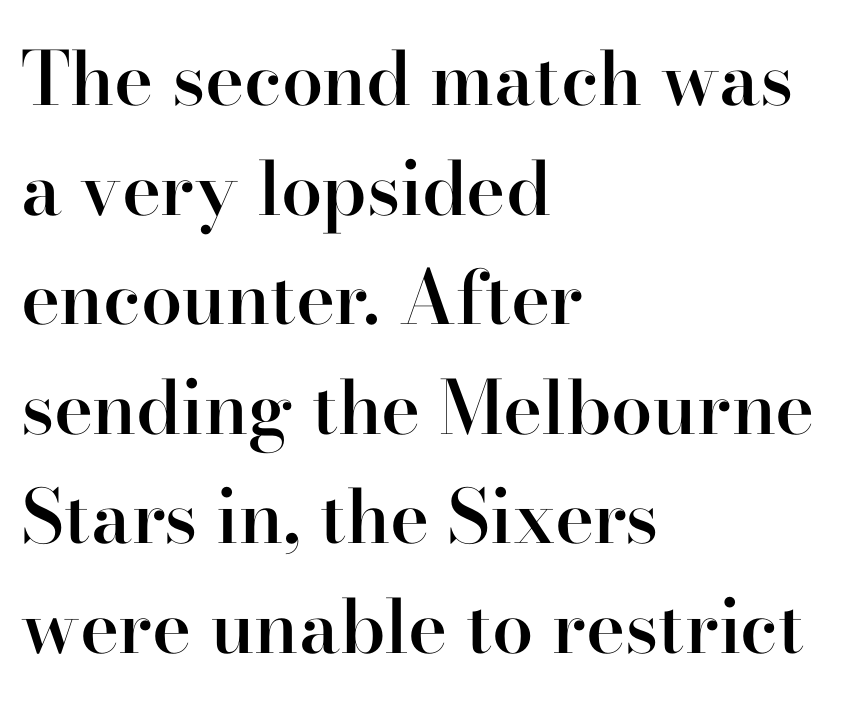
The image shows 74 px semibold serif type, upright; set left-aligned, normal line spacing (1.48x), normal letter spacing, not underlined; high stroke contrast and a small x-height.
